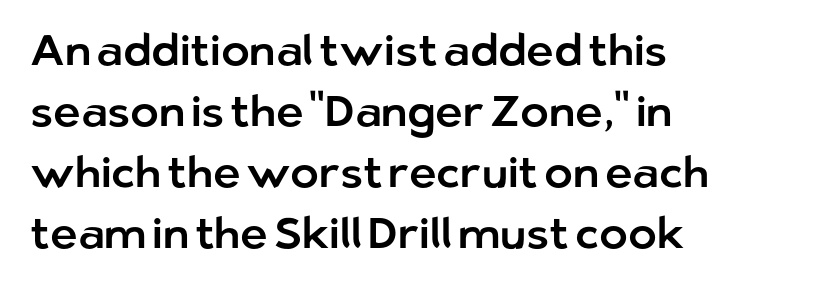
{"serif": "no", "italic": "no", "width": "normal", "stroke_contrast": "low", "x_height": "medium", "monospaced": "no", "underline": "no", "align": "left", "line_spacing": "normal", "line_spacing_ratio": 1.42, "letter_spacing": "normal", "letter_spacing_em": 0.0, "glyph_px": 43}
